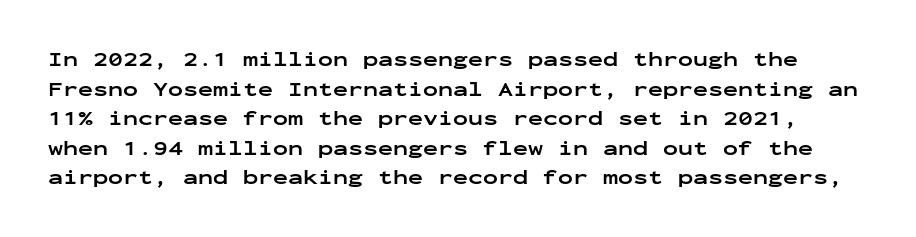
Q: Is the text bold? A: Yes.
Q: Is the text italic (slanted)? A: No, it is upright.
Q: Is the text underlined? A: No.
Q: Is the spacing between letters normal or unusually wide? A: Normal.
Q: Is the spacing between lines tight, normal or loose? A: Normal.
